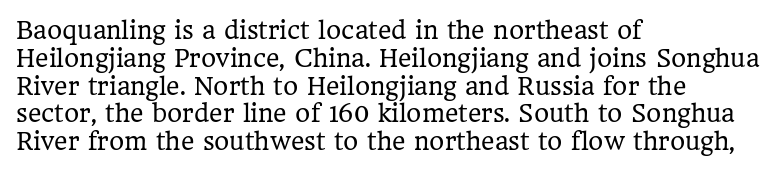
The image shows 23 px text type, upright; set left-aligned, line spacing 1.21x, normal letter spacing, not underlined.
